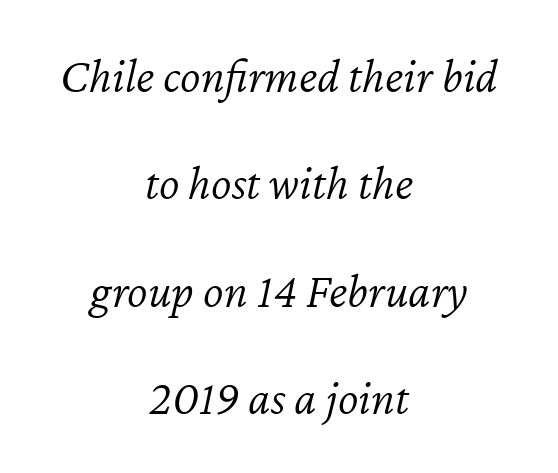
Q: Is the text bold? A: No.
Q: Is the text italic (slanted)? A: Yes, it leans right by about 12 degrees.
Q: Is the text underlined? A: No.
Q: How is the paragraph aligned? A: Centered.
Q: Is the spacing between letters normal or unusually wide? A: Normal.
Q: Is the spacing between lines tight, normal or loose? A: Loose.
Q: Width (condensed, normal, or wide)? A: Normal.
Q: Stroke contrast? A: Low.
Q: x-height? A: Medium.
Q: Monospaced? A: No.
